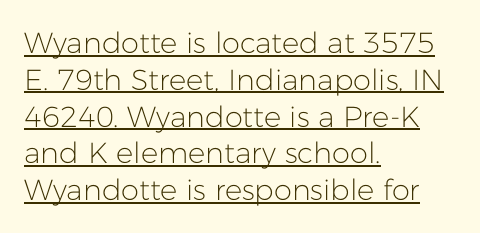
{"serif": "no", "italic": "no", "bold": "no", "weight": "light", "width": "normal", "stroke_contrast": "low", "x_height": "medium", "monospaced": "no", "underline": "yes", "align": "left", "line_spacing": "normal", "line_spacing_ratio": 1.27, "letter_spacing": "normal", "letter_spacing_em": 0.0, "glyph_px": 29}
